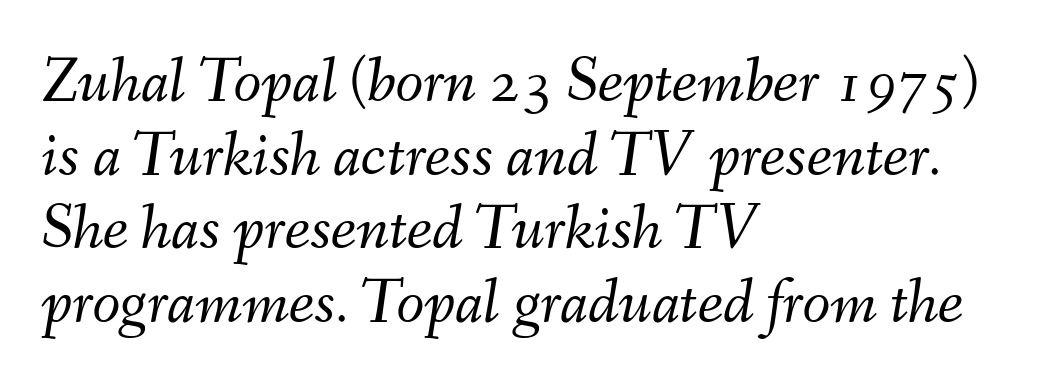
{"italic": "yes", "lean": "right", "slant_degrees": 9, "bold": "no", "weight": "light", "width": "normal", "stroke_contrast": "medium", "x_height": "small", "monospaced": "no", "underline": "no", "align": "left", "line_spacing": "tight", "line_spacing_ratio": 1.15, "letter_spacing": "normal", "letter_spacing_em": 0.0, "glyph_px": 64}
